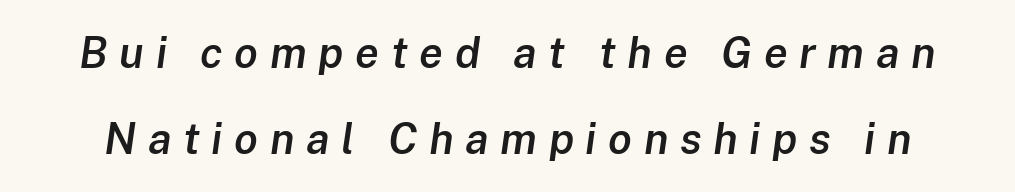
Q: Is the text bold? A: Semi-bold.
Q: Is the text italic (slanted)? A: Yes, it leans right by about 8 degrees.
Q: Is the text underlined? A: No.
Q: Is the spacing between letters normal or unusually wide? A: Unusually wide.
Q: Is the spacing between lines tight, normal or loose? A: Loose.
Q: Width (condensed, normal, or wide)? A: Normal.
Q: Stroke contrast? A: Low.
Q: x-height? A: Medium.
Q: Monospaced? A: No.
